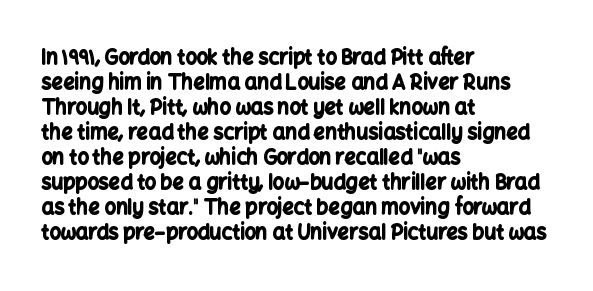
Q: Is the text bold? A: Yes.
Q: Is the text italic (slanted)? A: No, it is upright.
Q: Is the text underlined? A: No.
Q: How is the paragraph aligned? A: Left-aligned.
Q: Is the spacing between letters normal or unusually wide? A: Normal.
Q: Is the spacing between lines tight, normal or loose? A: Normal.
